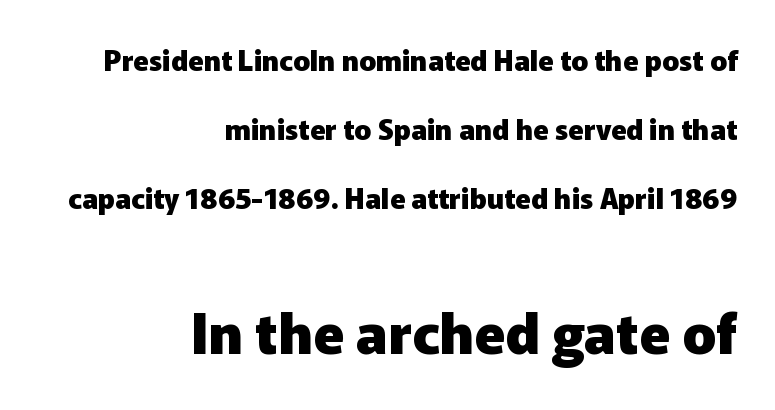
{"serif": "no", "italic": "no", "bold": "yes", "weight": "heavy", "width": "normal", "stroke_contrast": "low", "x_height": "medium", "monospaced": "no", "underline": "no", "align": "right", "line_spacing": "loose", "line_spacing_ratio": 2.46, "letter_spacing": "normal", "letter_spacing_em": 0.0, "larger_block": "second", "size_ratio": 2.0, "glyph_px": 56}
